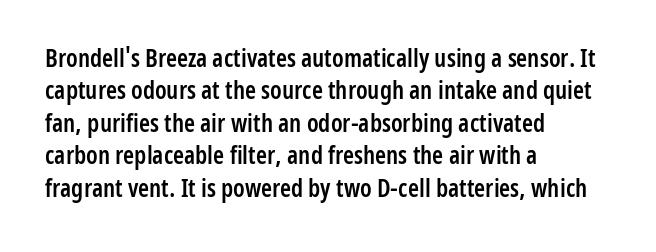
The image shows 25 px text type, upright; set left-aligned, normal line spacing (1.3x), normal letter spacing, not underlined.
